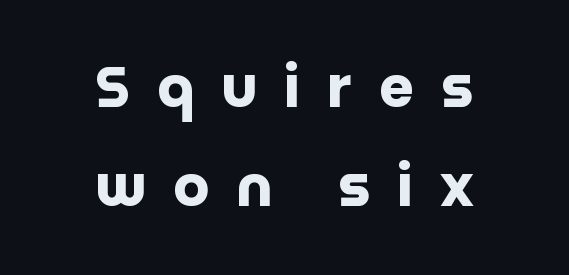
The image shows 56 px heavy sans-serif type, upright; set centered, line spacing 1.77x, unusually wide letter spacing (+0.48 em), not underlined; low stroke contrast and a large x-height.
